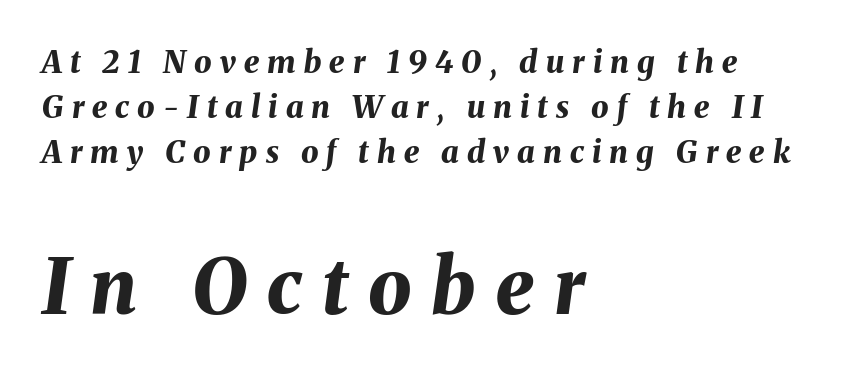
Evenly set lines give the paragraph a standard silhouette. A typesetter would mark this as italic. Block two is the big one; block one sits smaller above it. Each letter keeps its own natural width here, so spacing adapts to shape. Bare-footed words on every line. Compared with an ordinary text face, these strokes are far heavier — a full bold.
